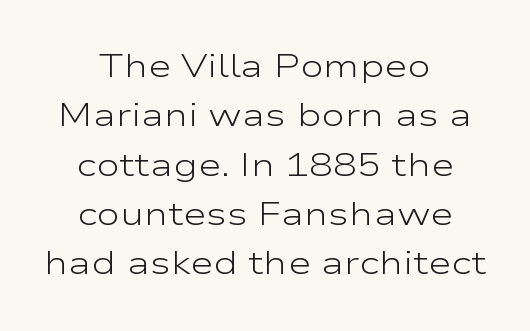
{"serif": "no", "italic": "no", "bold": "no", "weight": "light", "width": "wide", "stroke_contrast": "low", "x_height": "medium", "monospaced": "no", "underline": "no", "align": "center", "line_spacing": "normal", "line_spacing_ratio": 1.54, "letter_spacing": "normal", "letter_spacing_em": 0.0, "glyph_px": 32}
